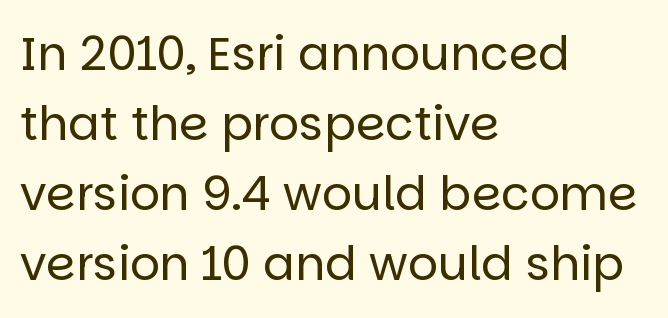
The image shows 47 px regular-weight sans-serif type, upright; set left-aligned, normal line spacing (1.49x), normal letter spacing, not underlined; low stroke contrast and a large x-height.
